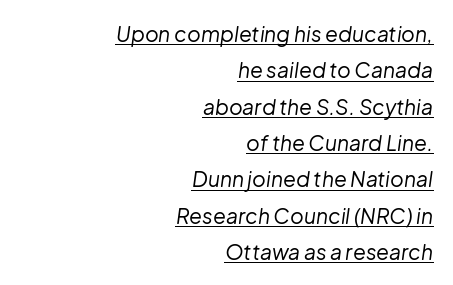
{"italic": "yes", "lean": "right", "slant_degrees": 8, "bold": "no", "underline": "yes", "align": "right", "line_spacing_ratio": 1.73, "letter_spacing": "normal", "letter_spacing_em": 0.0, "glyph_px": 21}
